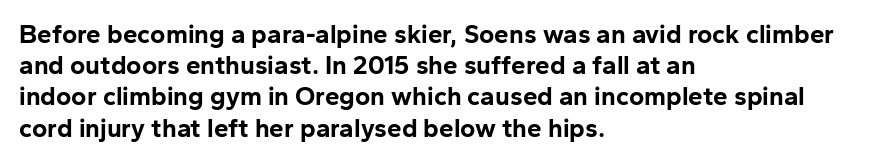
The image shows 26 px bold type, upright; set left-aligned, line spacing 1.2x, normal letter spacing, not underlined.
